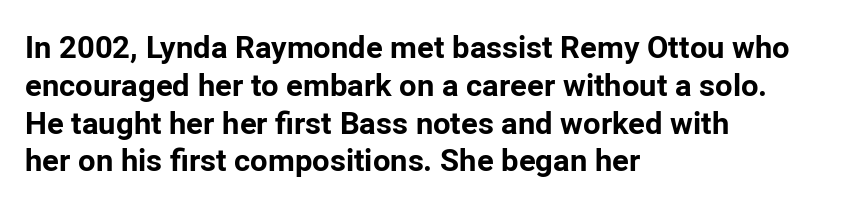
The image shows 31 px bold sans-serif type, upright; set left-aligned, line spacing 1.22x, normal letter spacing, not underlined; low stroke contrast and a medium x-height.
